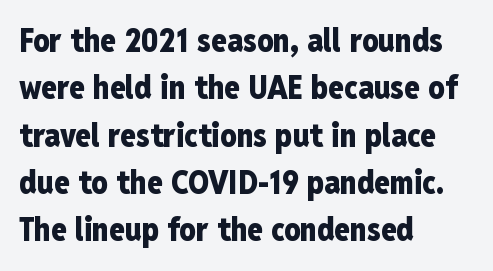
{"serif": "no", "italic": "no", "bold": "yes", "weight": "heavy", "width": "condensed", "stroke_contrast": "low", "x_height": "medium", "monospaced": "no", "underline": "no", "align": "left", "line_spacing": "normal", "line_spacing_ratio": 1.48, "letter_spacing": "normal", "letter_spacing_em": 0.0, "glyph_px": 32}
